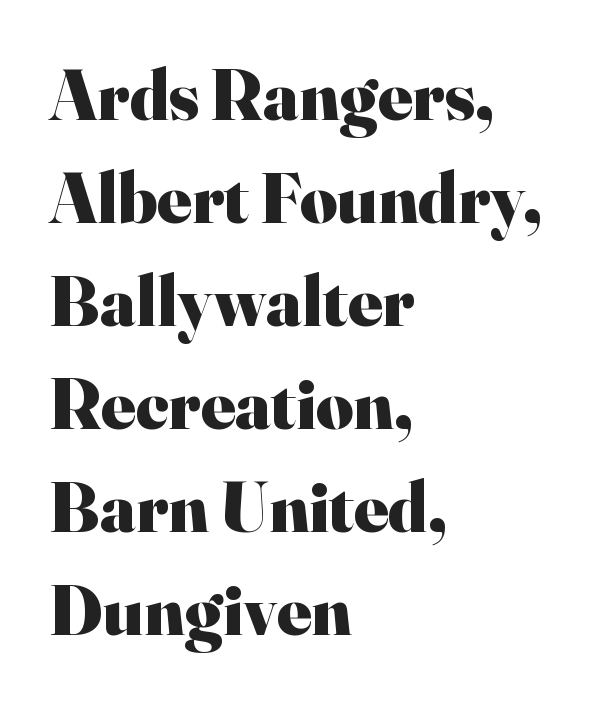
{"serif": "yes", "italic": "no", "bold": "yes", "weight": "heavy", "width": "normal", "stroke_contrast": "high", "x_height": "small", "monospaced": "no", "underline": "no", "align": "left", "line_spacing": "normal", "line_spacing_ratio": 1.43, "letter_spacing": "normal", "letter_spacing_em": 0.0, "glyph_px": 72}
